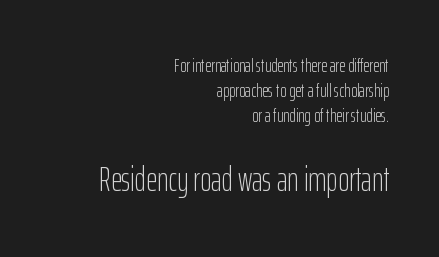
{"serif": "no", "italic": "no", "bold": "no", "weight": "light", "width": "condensed", "stroke_contrast": "low", "x_height": "medium", "monospaced": "no", "underline": "no", "align": "right", "line_spacing": "normal", "line_spacing_ratio": 1.32, "letter_spacing": "normal", "letter_spacing_em": 0.0, "larger_block": "second", "size_ratio": 1.79, "glyph_px": 34}
